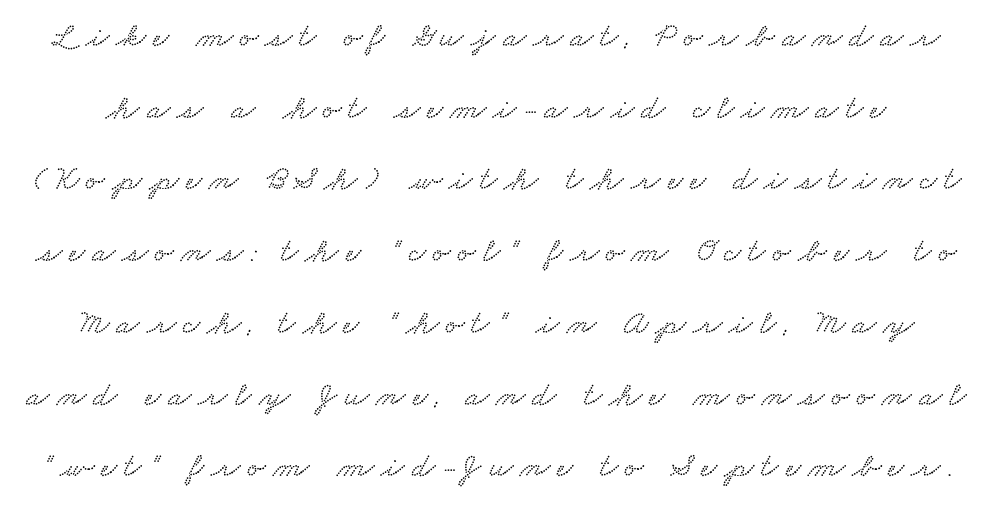
Q: Is the text underlined? A: No.
Q: Is the spacing between letters normal or unusually wide? A: Unusually wide.
Q: Is the spacing between lines tight, normal or loose? A: Loose.
Q: Width (condensed, normal, or wide)? A: Wide.
Q: Stroke contrast? A: Low.
Q: x-height? A: Small.
Q: Monospaced? A: No.
